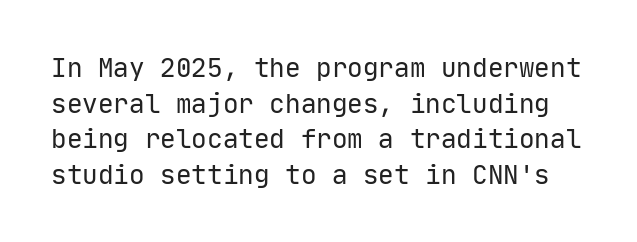
Q: Is the text bold? A: No.
Q: Is the text italic (slanted)? A: No, it is upright.
Q: Is the text underlined? A: No.
Q: Is the spacing between letters normal or unusually wide? A: Normal.
Q: Is the spacing between lines tight, normal or loose? A: Normal.
